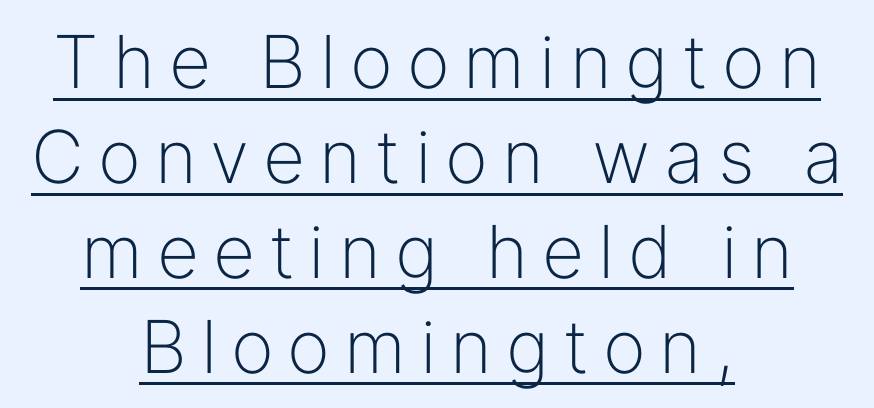
The line-height multiplier appears to be the usual default. If you drew a line through each stem, it would be perfectly vertical. The face used here is proportionally spaced, like ordinary book or web type. Casual observation: everything's sitting right in the middle. Caption: lettering with a line underneath. Stroke mass is kept to a normal reading level or below.
